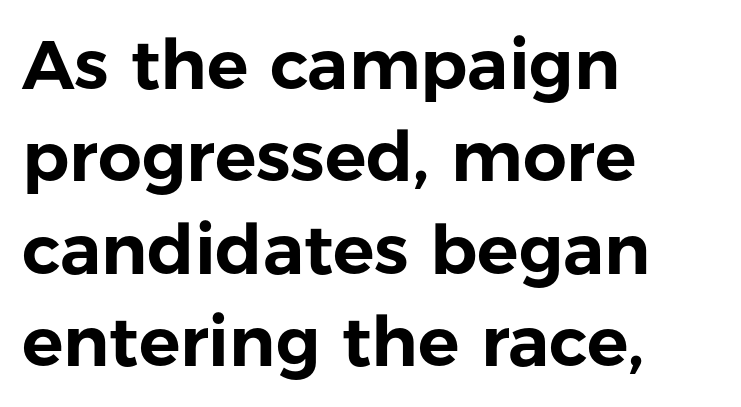
A typesetter would mark this as roman, not italic. You could not count columns in this text — the font is proportionally spaced. These lines keep a tight, regular rhythm from letter to letter. Regarding serifs, this sample does without them.
